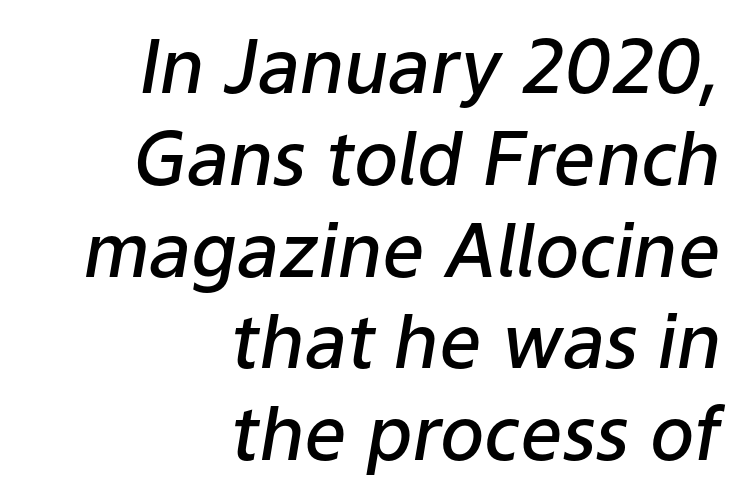
The image shows 74 px semibold type, italic (leaning right); set right-aligned, line spacing 1.24x, normal letter spacing, not underlined; low stroke contrast and a medium x-height.
